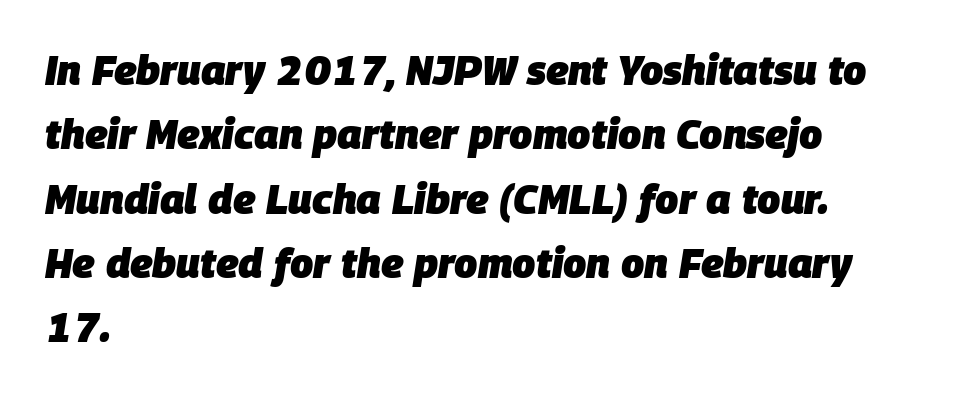
Q: Is the text bold? A: Yes.
Q: Is the text italic (slanted)? A: Yes, it leans right by about 9 degrees.
Q: Is the text underlined? A: No.
Q: How is the paragraph aligned? A: Left-aligned.
Q: Is the spacing between letters normal or unusually wide? A: Normal.
Q: Is the spacing between lines tight, normal or loose? A: Normal.
Q: Width (condensed, normal, or wide)? A: Normal.
Q: Stroke contrast? A: Low.
Q: x-height? A: Large.
Q: Monospaced? A: No.
